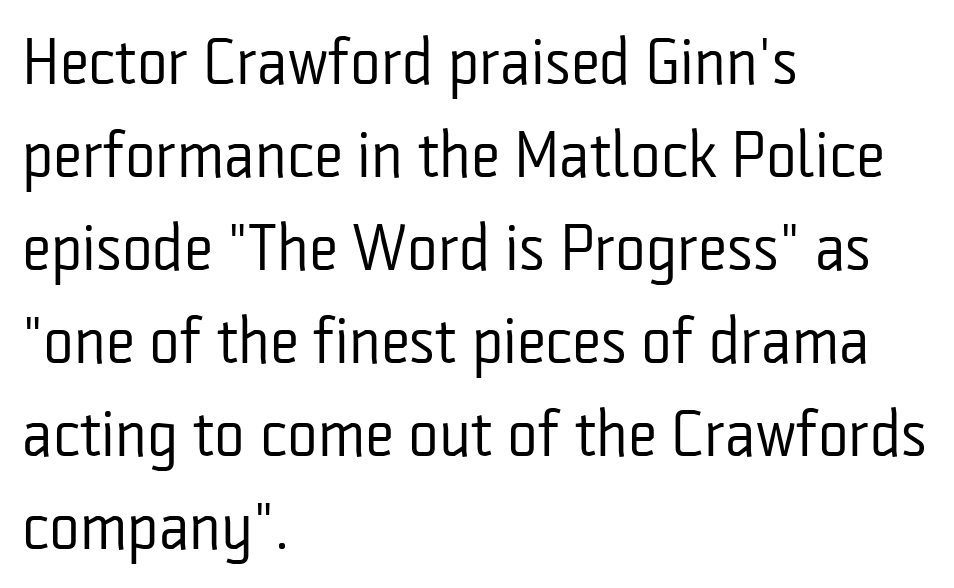
Q: Is the text bold? A: No.
Q: Is the text italic (slanted)? A: No, it is upright.
Q: Is the typeface a serif or a sans-serif typeface? A: Sans-serif.
Q: Is the text underlined? A: No.
Q: How is the paragraph aligned? A: Left-aligned.
Q: Is the spacing between letters normal or unusually wide? A: Normal.
Q: Is the spacing between lines tight, normal or loose? A: Normal.
Q: Width (condensed, normal, or wide)? A: Condensed.
Q: Stroke contrast? A: Low.
Q: x-height? A: Medium.
Q: Monospaced? A: No.
